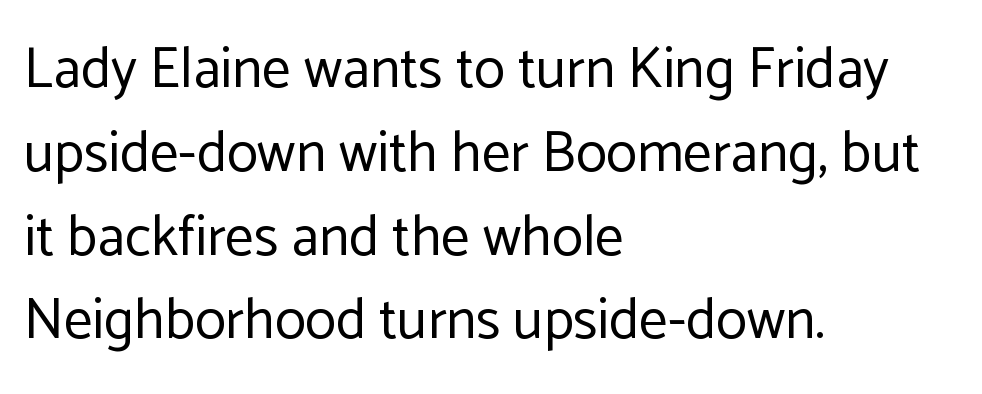
No word sits above an underline. The designer went with a sans here, leaving each stem footless. A typesetter would call this proportional, since set widths differ per character. The rendering keeps characters at their native spacing.
